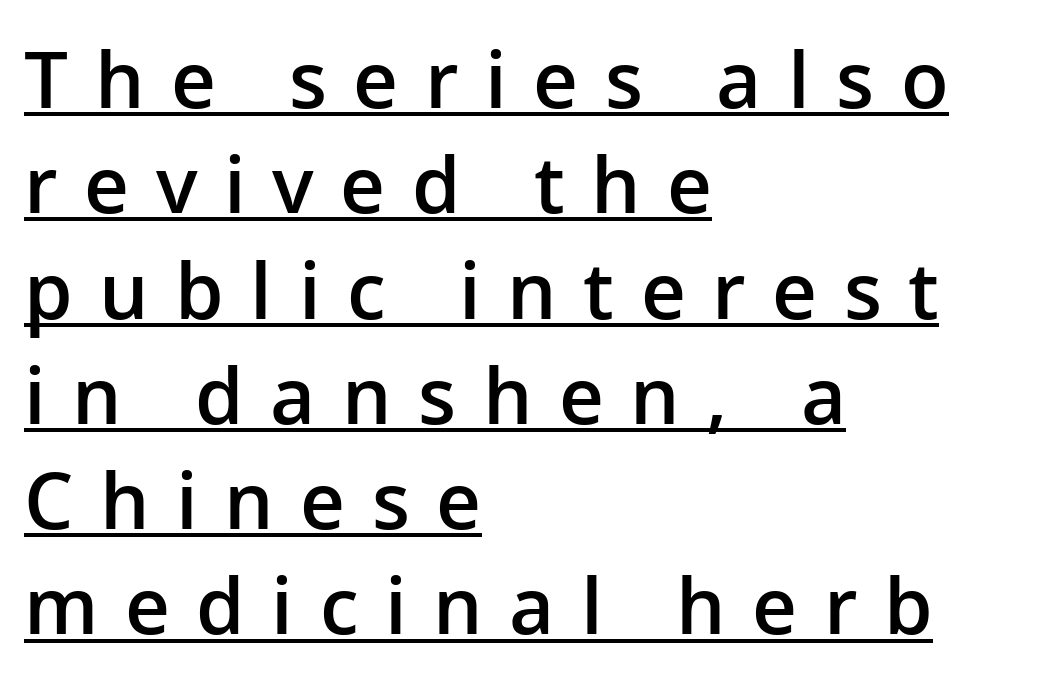
Weight check: semibold — heavier than regular, not quite bold. Notice how the stems are strictly vertical — no italics here. Students, observe: this is what conventionally led text looks like. These characters rest on top of a visible drawn line.
